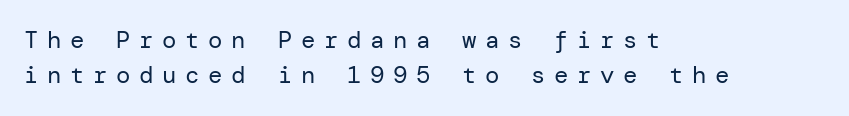
The paragraph shown leans on its left margin. Descender tails drop into unmarked territory. The space between consecutive lines is moderate. The typography opts for an upright posture over an oblique one. Substantial extra tracking has been applied to these lines.
